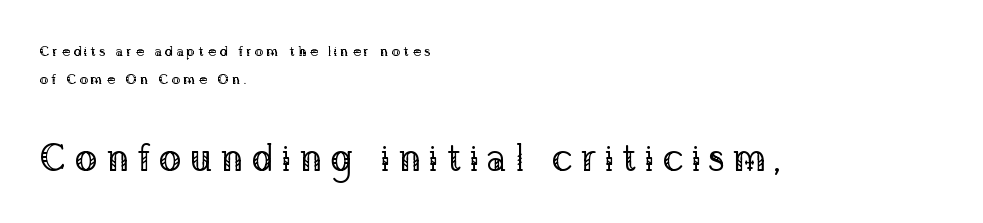
Q: Is the text bold? A: No.
Q: Is the text italic (slanted)? A: No, it is upright.
Q: Is the typeface a serif or a sans-serif typeface? A: Serif.
Q: Is the text underlined? A: No.
Q: How is the paragraph aligned? A: Left-aligned.
Q: Is the spacing between letters normal or unusually wide? A: Unusually wide.
Q: Is the spacing between lines tight, normal or loose? A: Loose.
Q: Which block of text is set in a larger size, the first (top) or the second (bottom)? A: The second (bottom) one.
Q: Width (condensed, normal, or wide)? A: Normal.
Q: Stroke contrast? A: Low.
Q: x-height? A: Medium.
Q: Monospaced? A: No.
